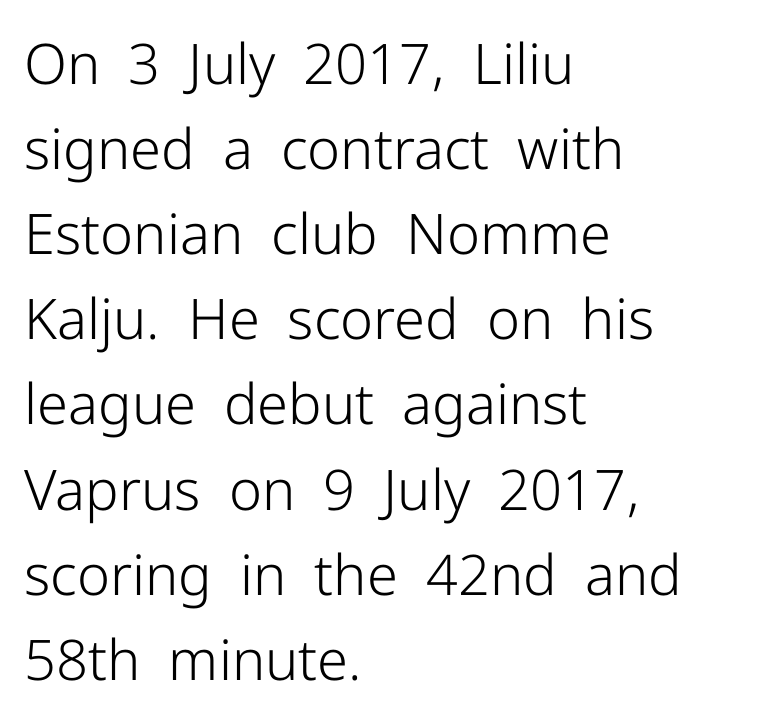
Each letter keeps its own natural width here, so spacing adapts to shape. Beneath every word, the page is bare. The vertical gap from one line to the next is medium. The paragraph has a hard left edge and a soft right edge. Nope, no serifs anywhere on these letters.
